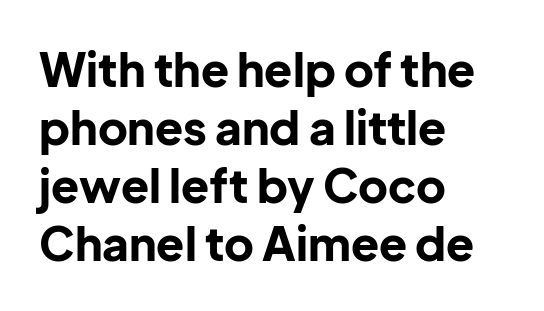
The image shows 46 px bold sans-serif type, upright; set left-aligned, normal line spacing (1.26x), normal letter spacing, not underlined; low stroke contrast and a medium x-height.
